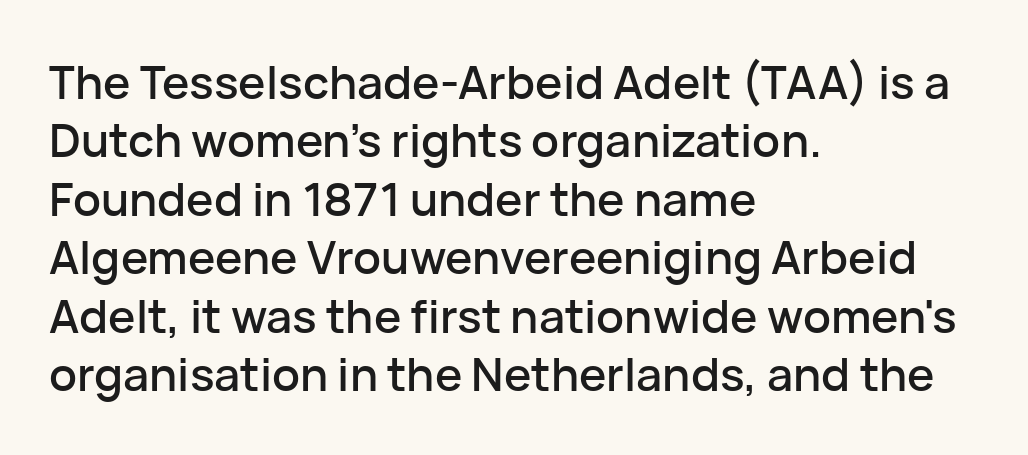
Notice how the stems are strictly vertical — no italics here. Regarding leading, the lines here are spaced in the standard way. Does the type have serifs? No, each stem ends abruptly. Only glyphs here, with clear space below each row. Is the letter spacing exaggerated? No — it looks like the ordinary default. Caption: multi-line text, flush left, ragged right.
